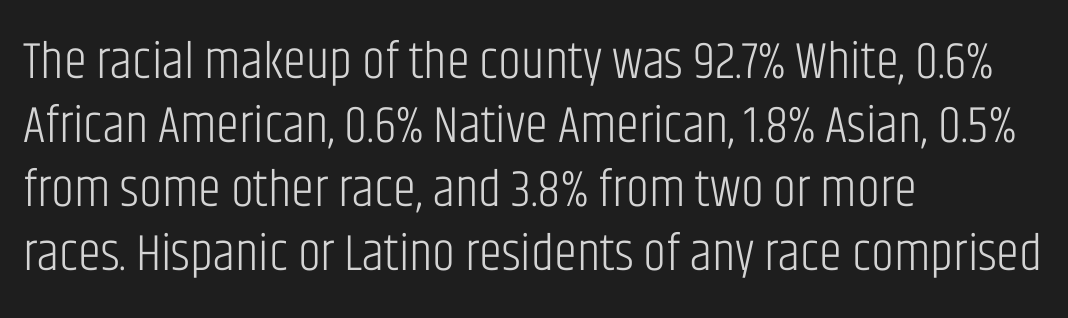
{"serif": "no", "italic": "no", "bold": "no", "weight": "light", "width": "condensed", "stroke_contrast": "low", "x_height": "large", "monospaced": "no", "underline": "no", "align": "left", "line_spacing_ratio": 1.23, "letter_spacing": "normal", "letter_spacing_em": 0.0, "glyph_px": 52}
